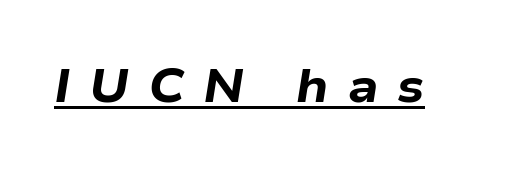
Notice how thick the strokes are: this is what a full bold looks like. Short note: letters widely spaced. Yep, that's italic — everything's leaning. Do the characters align in a grid? No, the font is proportional. Descenders here cross a horizontal rule under the line.
